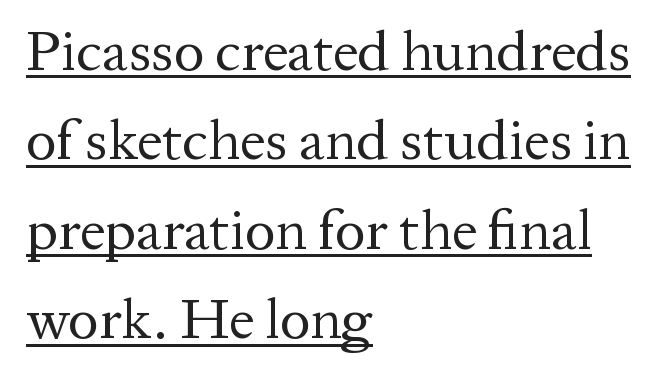
The image shows 57 px regular-weight serif type, upright; set left-aligned, normal line spacing (1.57x), normal letter spacing, underlined; medium stroke contrast and a medium x-height.
